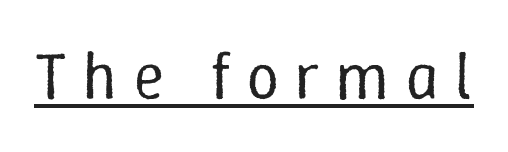
Q: Is the text bold? A: No.
Q: Is the text italic (slanted)? A: No, it is upright.
Q: Is the text underlined? A: Yes.
Q: Is the spacing between letters normal or unusually wide? A: Unusually wide.
Q: Width (condensed, normal, or wide)? A: Normal.
Q: Stroke contrast? A: Low.
Q: x-height? A: Medium.
Q: Monospaced? A: No.
